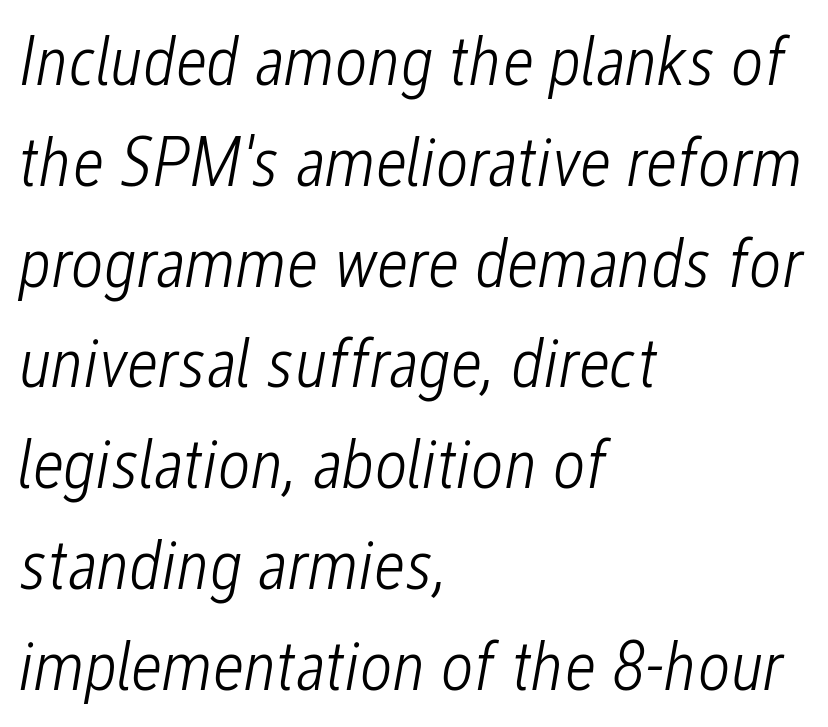
The face used here is rendered with its standard letterfit. Rendered with sloped, italic letterforms. These lines sit exactly where default settings would place them. The passage is arranged the way most books set body copy — flush left. Each letter keeps its own natural width here, so spacing adapts to shape.
